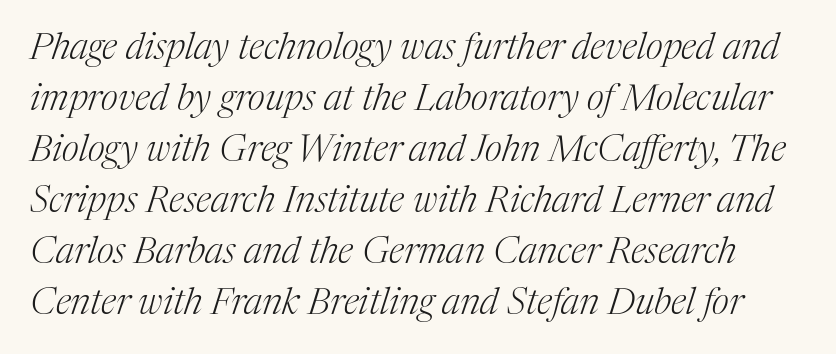
Compared with typical body copy, the letter spacing here is the same. The letterforms sit at book weight or below. The face used here is proportionally spaced, like ordinary book or web type. Horizontal bands of white between lines are of average thickness. Is this a sans? No — the strokes have serifs. Honestly, there is no underline to notice here at all.
